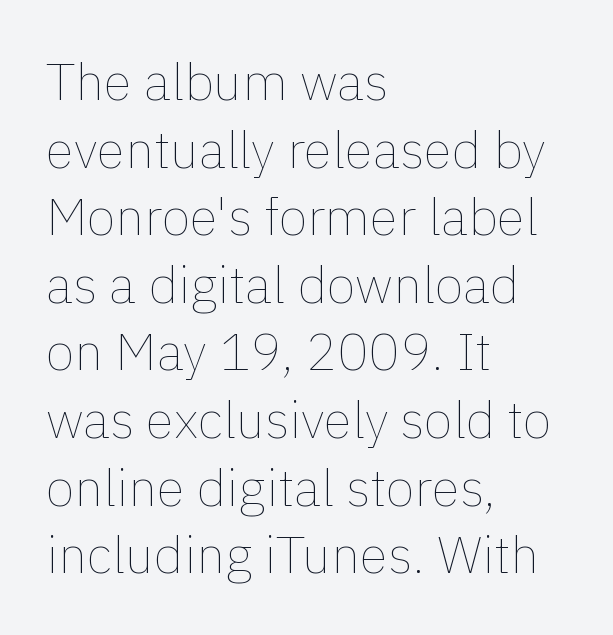
The passage shown is typed in a proportional face where columns would drift. The words here are not underlined. This rendering uses left alignment, leaving the right contour irregular. Vertical strokes here are truly vertical. Honestly, the row spacing looks completely unremarkable.
